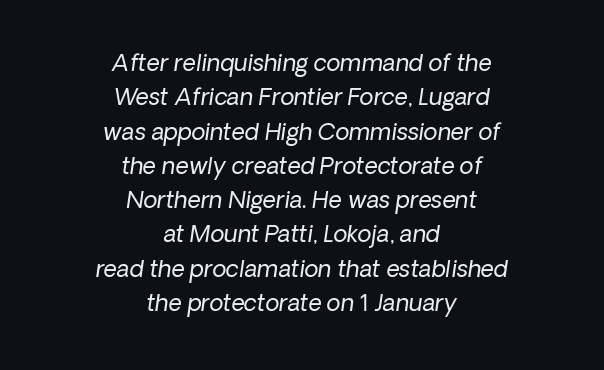
{"italic": "yes", "lean": "right", "slant_degrees": 8, "bold": "no", "underline": "no", "align": "center", "line_spacing": "normal", "line_spacing_ratio": 1.49, "letter_spacing": "normal", "letter_spacing_em": 0.0, "glyph_px": 23}
